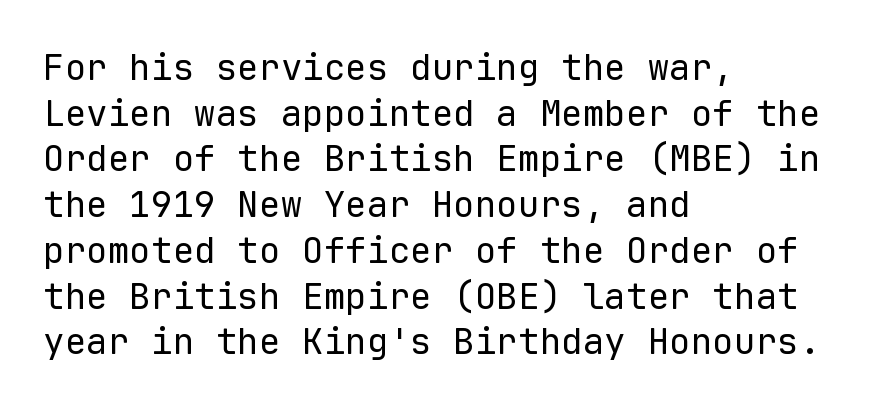
Q: Is the text bold? A: No.
Q: Is the text italic (slanted)? A: No, it is upright.
Q: Is the typeface a serif or a sans-serif typeface? A: Sans-serif.
Q: Is the text underlined? A: No.
Q: How is the paragraph aligned? A: Left-aligned.
Q: Is the spacing between letters normal or unusually wide? A: Normal.
Q: Is the spacing between lines tight, normal or loose? A: Normal.
Q: Width (condensed, normal, or wide)? A: Normal.
Q: Stroke contrast? A: Low.
Q: x-height? A: Medium.
Q: Monospaced? A: Yes.
